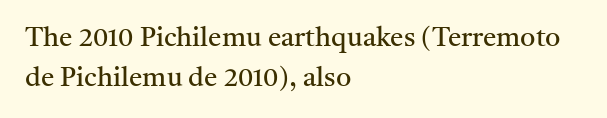
Q: Is the text bold? A: No.
Q: Is the text italic (slanted)? A: No, it is upright.
Q: Is the text underlined? A: No.
Q: How is the paragraph aligned? A: Left-aligned.
Q: Is the spacing between letters normal or unusually wide? A: Normal.
Q: Is the spacing between lines tight, normal or loose? A: Normal.
